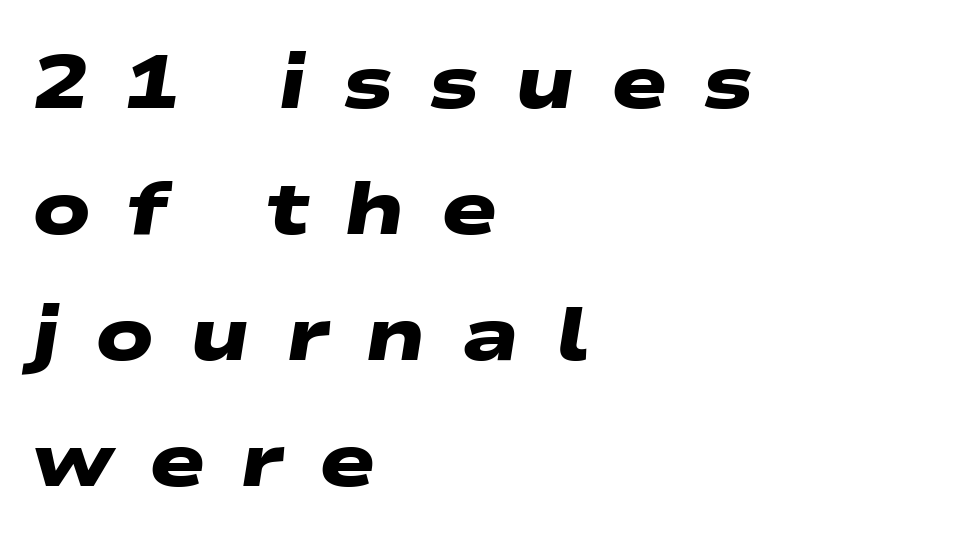
{"serif": "no", "bold": "yes", "weight": "heavy", "width": "wide", "stroke_contrast": "low", "x_height": "medium", "monospaced": "no", "underline": "no", "align": "left", "line_spacing": "normal", "line_spacing_ratio": 1.68, "letter_spacing": "wide", "letter_spacing_em": 0.47, "glyph_px": 75}
